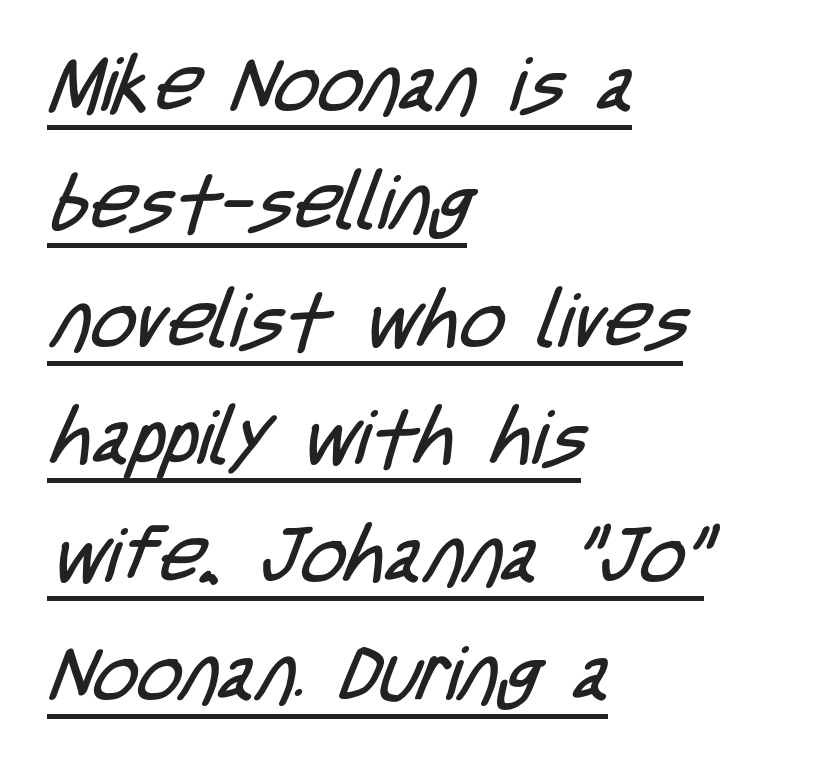
{"serif": "no", "bold": "no", "weight": "regular", "width": "condensed", "stroke_contrast": "low", "x_height": "large", "monospaced": "no", "underline": "yes", "align": "left", "line_spacing": "normal", "line_spacing_ratio": 1.53, "letter_spacing": "normal", "letter_spacing_em": 0.0, "glyph_px": 77}
